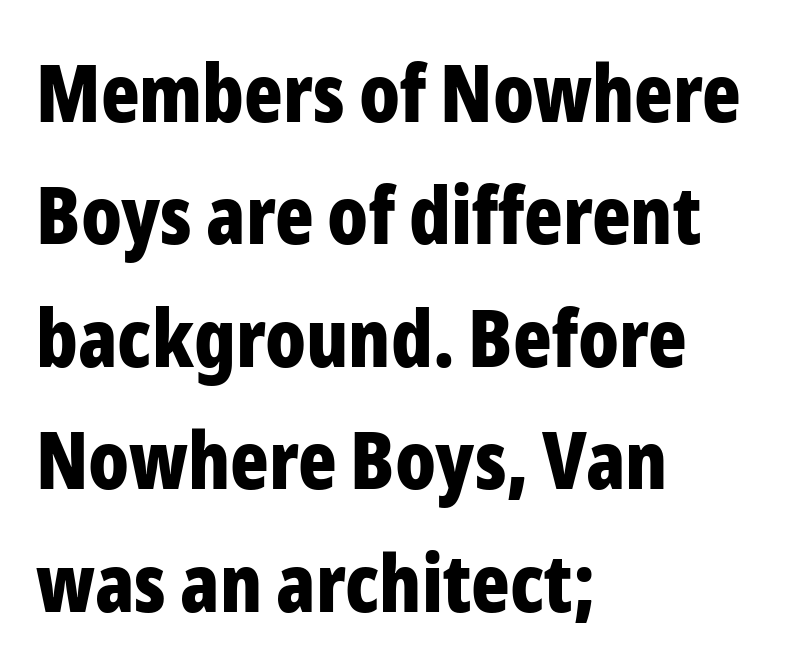
The image shows 80 px bold, condensed sans-serif type, upright; set left-aligned, normal line spacing (1.53x), normal letter spacing, not underlined; low stroke contrast and a medium x-height.
